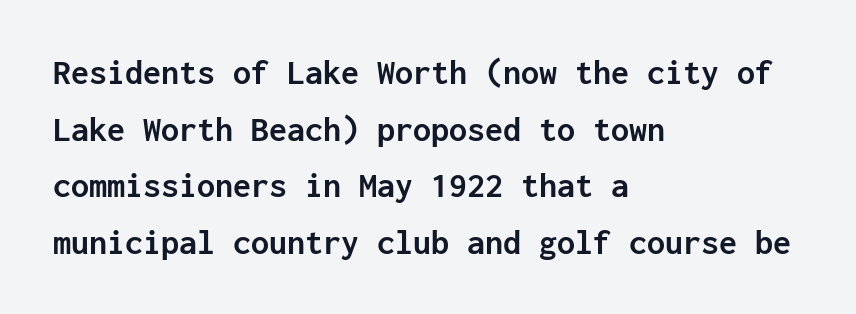
Q: Is the text bold? A: Yes.
Q: Is the text italic (slanted)? A: No, it is upright.
Q: Is the typeface a serif or a sans-serif typeface? A: Sans-serif.
Q: Is the text underlined? A: No.
Q: How is the paragraph aligned? A: Left-aligned.
Q: Is the spacing between letters normal or unusually wide? A: Normal.
Q: Is the spacing between lines tight, normal or loose? A: Normal.
Q: Width (condensed, normal, or wide)? A: Normal.
Q: Stroke contrast? A: Low.
Q: x-height? A: Medium.
Q: Monospaced? A: Yes.
